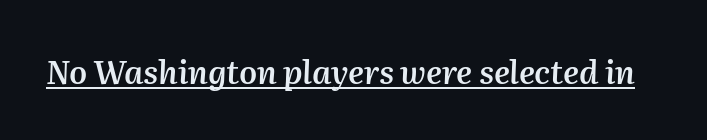
Q: Is the text bold? A: Semi-bold.
Q: Is the text italic (slanted)? A: Yes, it leans right by about 2 degrees.
Q: Is the text underlined? A: Yes.
Q: Is the spacing between letters normal or unusually wide? A: Normal.
Q: Width (condensed, normal, or wide)? A: Normal.
Q: Stroke contrast? A: Medium.
Q: x-height? A: Medium.
Q: Monospaced? A: No.
